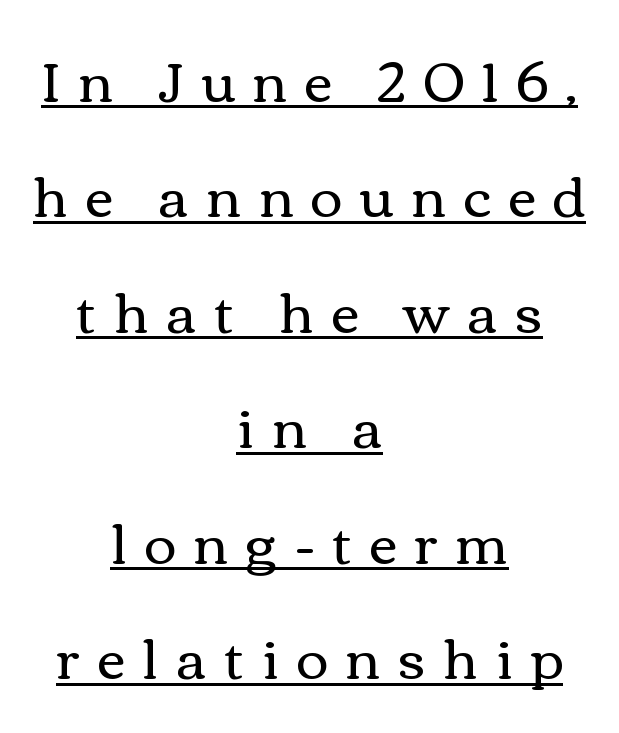
The image shows 55 px regular-weight, wide type, upright; set centered, loose line spacing (2.1x), unusually wide letter spacing (+0.32 em), underlined; a medium x-height.
